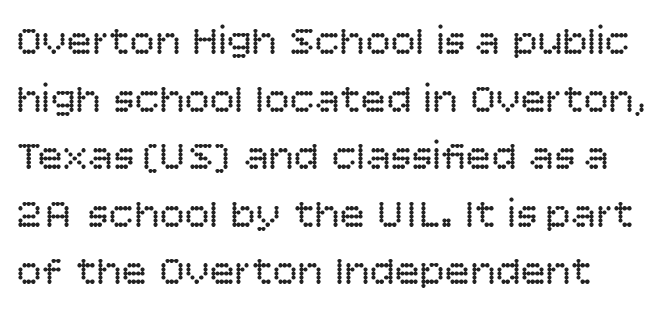
Stroke terminals: plain, sans-serif. Compared with typical paragraphs, the rows here are spaced about the same. Standard letterfit; no display-style spreading of the glyphs. Nobody drew a line under any word here. The type sits square on the baseline with zero lean. The rendering uses natural spacing where letterforms have individual widths.
